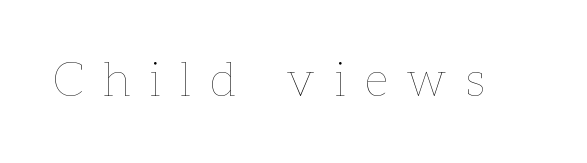
{"italic": "no", "bold": "no", "weight": "thin", "width": "normal", "stroke_contrast": "low", "x_height": "medium", "monospaced": "no", "underline": "no", "letter_spacing": "wide", "letter_spacing_em": 0.41, "glyph_px": 47}
